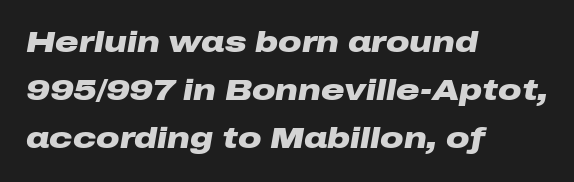
The image shows 29 px heavy, wide type, italic (leaning right); set left-aligned, normal line spacing (1.66x), normal letter spacing, not underlined; low stroke contrast and a medium x-height.
